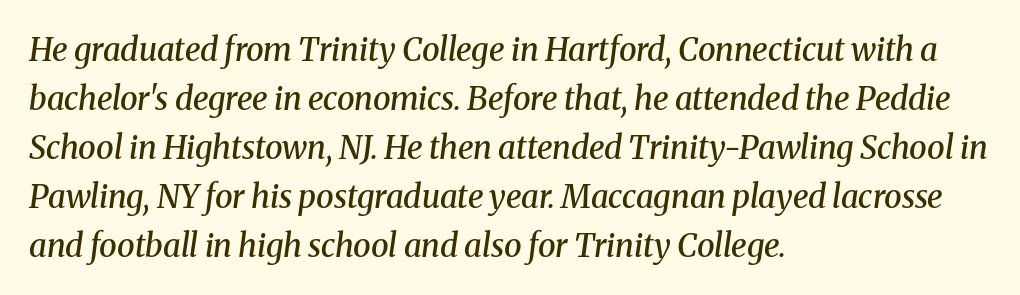
Where is the straight margin? On the left. Are there feet on the stems? There are — it's a serif. Default kerning and tracking; the words read as compact shapes. Descenders are the only things crossing below the line. The strokes are fattened partway — semibold, not bold. This sample uses an oblique cut, with every glyph tilted off the vertical.
